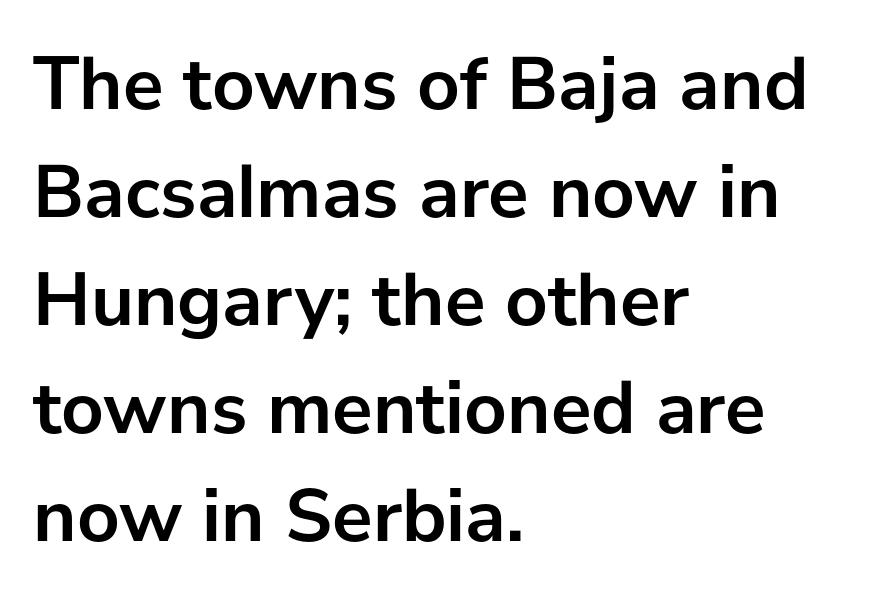
Q: Is the text bold? A: Yes.
Q: Is the text italic (slanted)? A: No, it is upright.
Q: Is the typeface a serif or a sans-serif typeface? A: Sans-serif.
Q: Is the text underlined? A: No.
Q: How is the paragraph aligned? A: Left-aligned.
Q: Is the spacing between letters normal or unusually wide? A: Normal.
Q: Is the spacing between lines tight, normal or loose? A: Normal.
Q: Width (condensed, normal, or wide)? A: Normal.
Q: Stroke contrast? A: Low.
Q: x-height? A: Medium.
Q: Monospaced? A: No.
